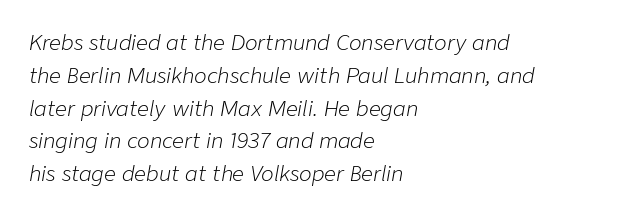
Line starts are locked; line ends wander. Default kerning and tracking; the words read as compact shapes. One glance says typical: line gaps are just what's usual. A typesetter would mark this as italic.
